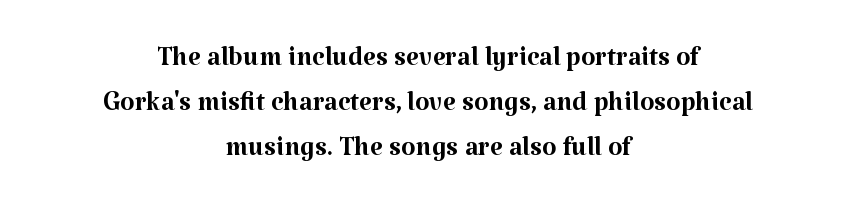
Regarding serifs, this sample has them. If you drew a line through each stem, it would be perfectly vertical. Horizontal alignment here is central, giving a formal, balanced look. Decoration check: the copy has no underline.
